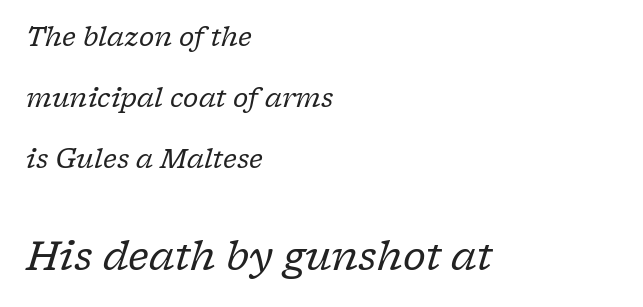
The passage shown is typeset with a serif family. Check under the words: just untouched page. Stroke mass is kept to a normal reading level or below. The type is set solid horizontally, with unmodified tracking.
